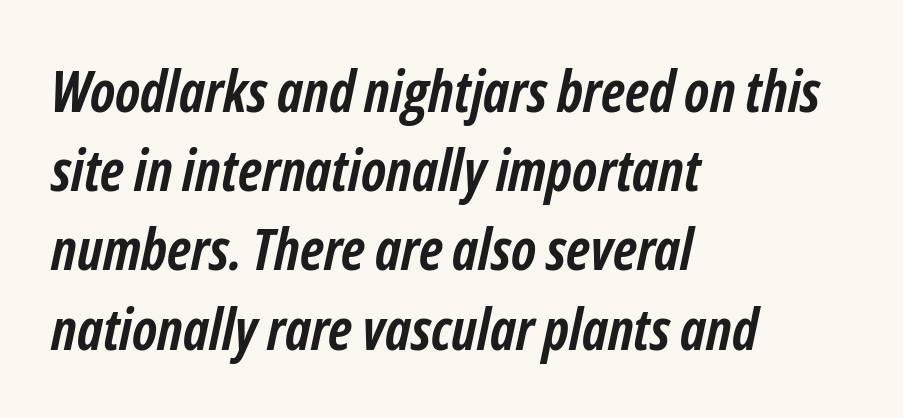
Q: Is the text bold? A: Yes.
Q: Is the text italic (slanted)? A: Yes, it leans right by about 12 degrees.
Q: Is the text underlined? A: No.
Q: How is the paragraph aligned? A: Left-aligned.
Q: Is the spacing between letters normal or unusually wide? A: Normal.
Q: Is the spacing between lines tight, normal or loose? A: Normal.
Q: Width (condensed, normal, or wide)? A: Condensed.
Q: Stroke contrast? A: Low.
Q: x-height? A: Medium.
Q: Monospaced? A: No.
